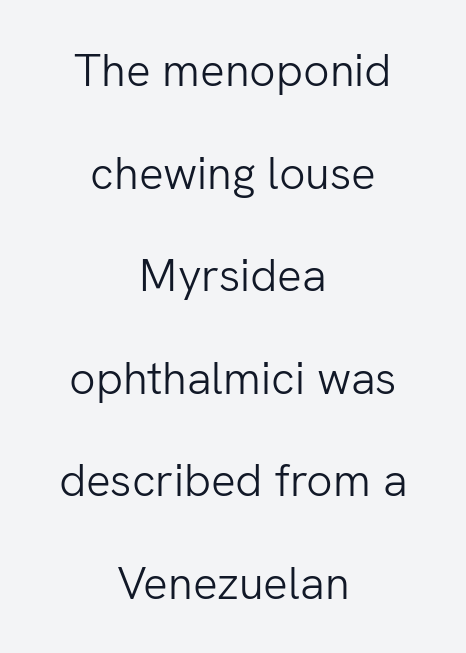
{"serif": "no", "italic": "no", "bold": "no", "weight": "light", "width": "normal", "stroke_contrast": "low", "x_height": "medium", "monospaced": "no", "underline": "no", "align": "center", "line_spacing": "loose", "line_spacing_ratio": 2.23, "letter_spacing": "normal", "letter_spacing_em": 0.0, "glyph_px": 46}
